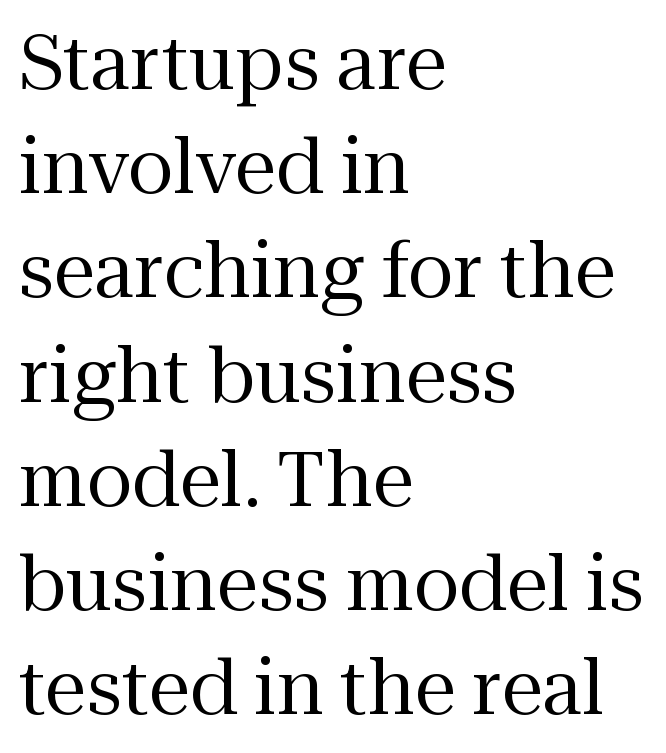
The image shows 75 px regular-weight serif type, upright; set left-aligned, normal line spacing (1.39x), normal letter spacing, not underlined; medium stroke contrast and a medium x-height.
